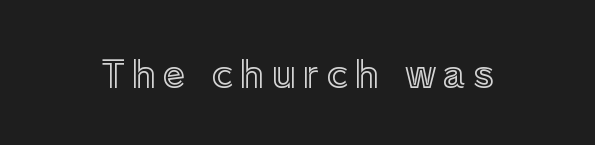
Compared with typical body copy, the letter spacing here is much looser. Check under the words: just untouched page. The face used here is proportionally spaced, like ordinary book or web type. Do the letters lean? They stand straight.
